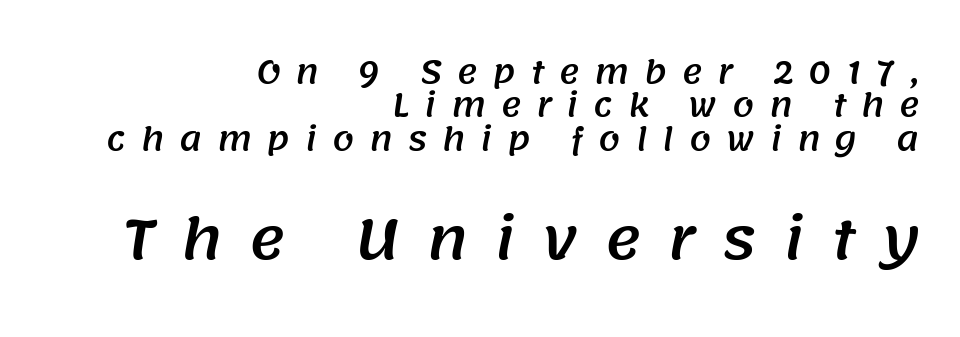
Nope, no serifs anywhere on these letters. The space directly below the letters is spotless. The letters advance in unequal steps, a hallmark of proportional type. Is the lower block the larger one? Yes — the lower block carries the bigger type.
